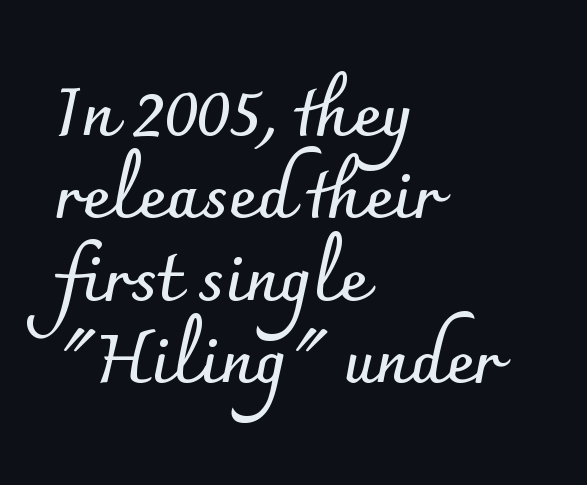
The image shows 68 px semibold sans-serif type; set left-aligned, line spacing 1.21x, normal letter spacing, not underlined; low stroke contrast and a small x-height.
